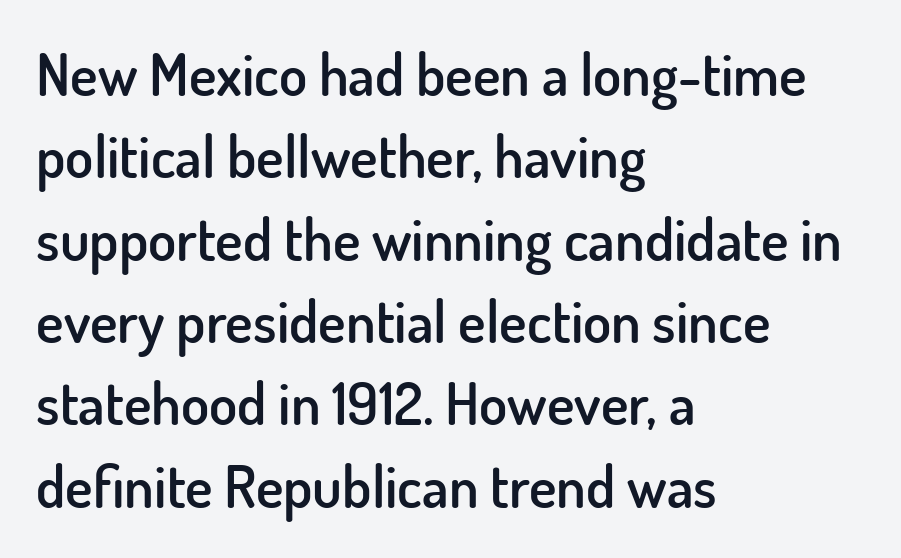
The rendering shows plain stroke endings on the letterforms — a sans-serif design. Bare-footed words on every line. A typesetter would call this proportional, since set widths differ per character. Honestly, the letter spacing is just normal — you wouldn't notice it. When letters stand straight like this, we call the style roman or upright.
